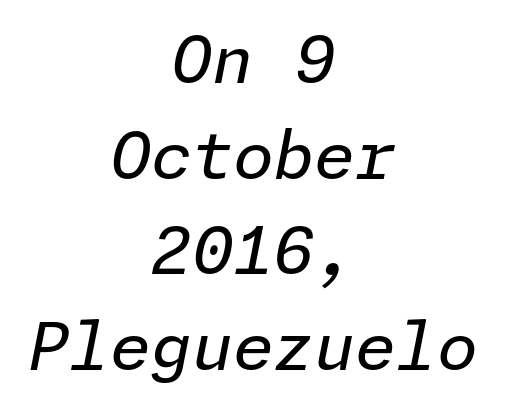
Q: Is the text bold? A: No.
Q: Is the text italic (slanted)? A: Yes, it leans right by about 11 degrees.
Q: Is the text underlined? A: No.
Q: How is the paragraph aligned? A: Centered.
Q: Is the spacing between letters normal or unusually wide? A: Normal.
Q: Is the spacing between lines tight, normal or loose? A: Normal.
Q: Width (condensed, normal, or wide)? A: Normal.
Q: Stroke contrast? A: Low.
Q: x-height? A: Medium.
